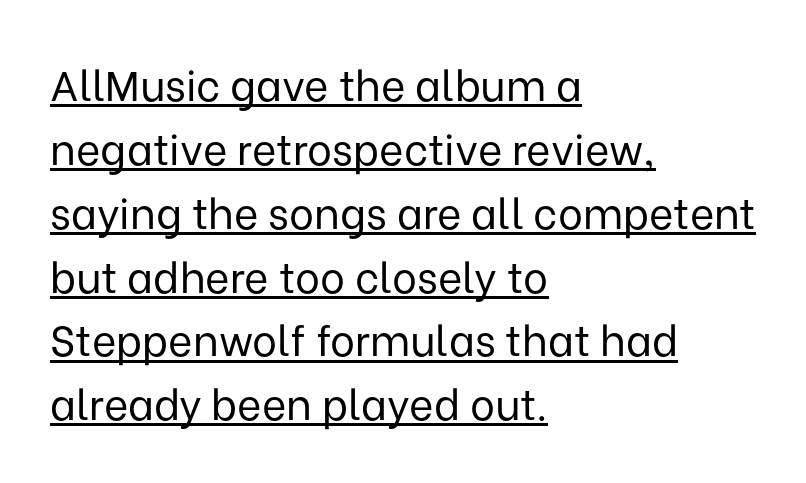
Here the glyphs are tracked normally, forming tight word shapes. These lines stack with their left ends in a neat column. A normal amount of white space separates one row of letters from the next. Type style note: lacks serifs. Letters have the restrained weight of plain body copy at most. The rendering uses natural spacing where letterforms have individual widths.
